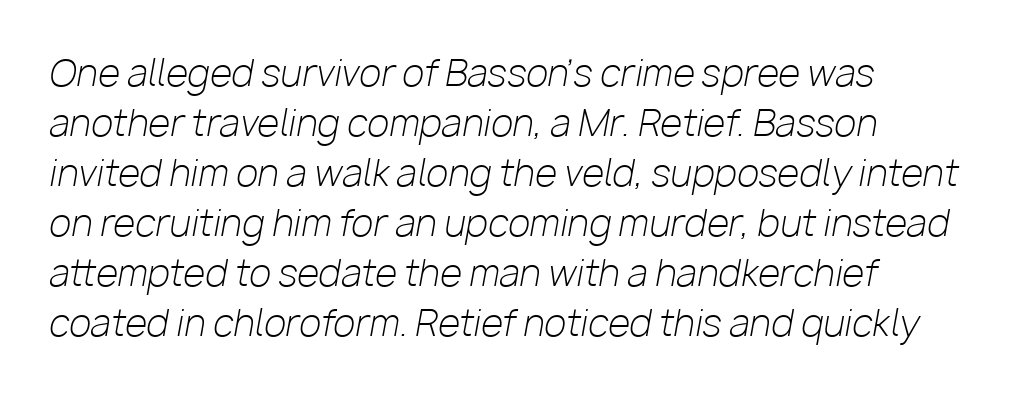
{"italic": "yes", "lean": "right", "slant_degrees": 10, "bold": "no", "weight": "light", "width": "normal", "stroke_contrast": "low", "x_height": "medium", "monospaced": "no", "underline": "no", "align": "left", "line_spacing": "normal", "line_spacing_ratio": 1.39, "letter_spacing": "normal", "letter_spacing_em": 0.0, "glyph_px": 36}
